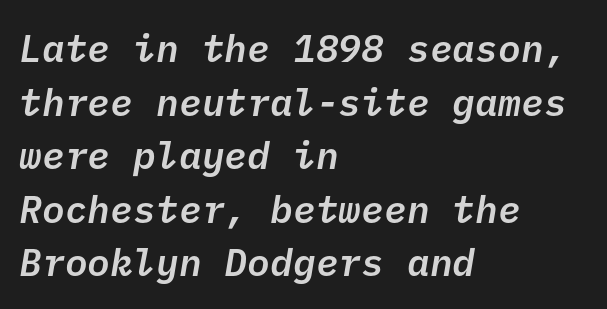
{"serif": "no", "bold": "semi", "weight": "semibold", "width": "normal", "stroke_contrast": "low", "x_height": "medium", "underline": "no", "align": "left", "line_spacing": "normal", "line_spacing_ratio": 1.41, "letter_spacing": "normal", "letter_spacing_em": 0.0, "glyph_px": 38}
